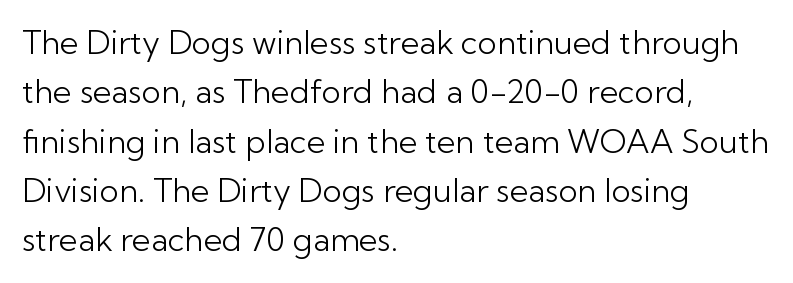
The image shows 32 px light sans-serif type, upright; set left-aligned, normal line spacing (1.54x), normal letter spacing, not underlined; low stroke contrast and a medium x-height.
